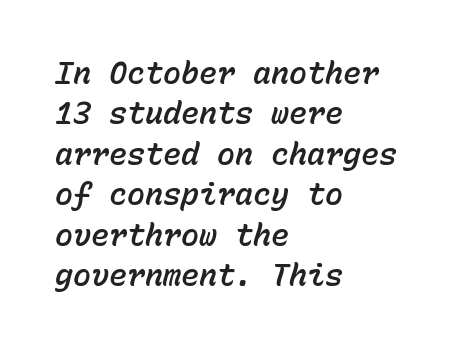
The image shows 30 px text type, italic (leaning right), monospaced; set left-aligned, normal line spacing (1.35x), normal letter spacing, not underlined; low stroke contrast and a medium x-height.
